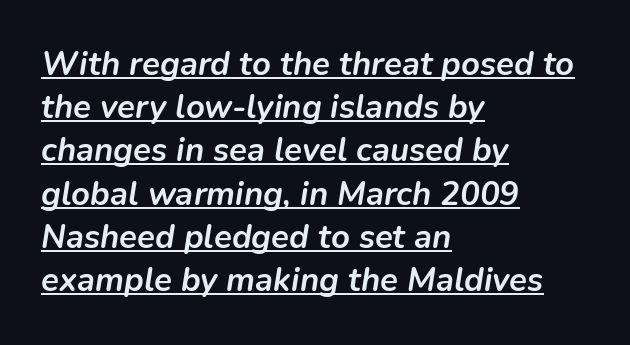
The image shows 33 px semibold type, italic (leaning right); set left-aligned, normal line spacing (1.31x), normal letter spacing, underlined; low stroke contrast and a medium x-height.
